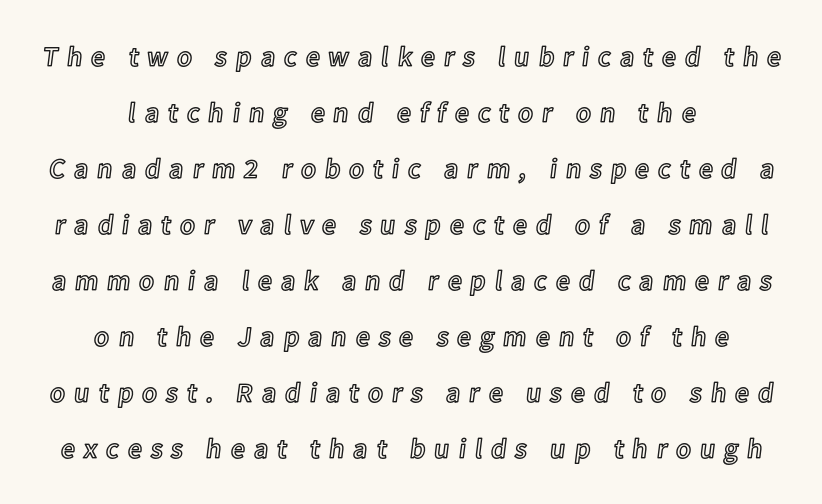
The image shows 28 px text type; set loose line spacing (2.0x), unusually wide letter spacing (+0.31 em), not underlined; a medium x-height.
